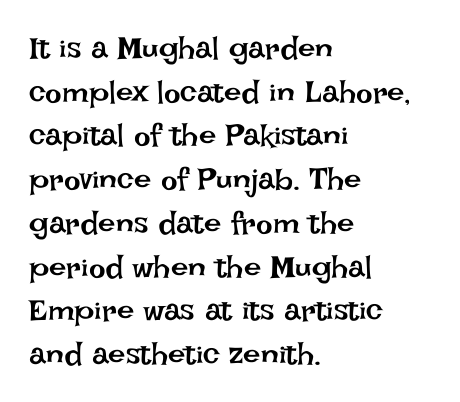
Q: Is the text bold? A: No.
Q: Is the text italic (slanted)? A: No, it is upright.
Q: Is the text underlined? A: No.
Q: How is the paragraph aligned? A: Left-aligned.
Q: Is the spacing between letters normal or unusually wide? A: Normal.
Q: Is the spacing between lines tight, normal or loose? A: Normal.
Q: Width (condensed, normal, or wide)? A: Normal.
Q: Stroke contrast? A: Low.
Q: x-height? A: Large.
Q: Monospaced? A: No.
